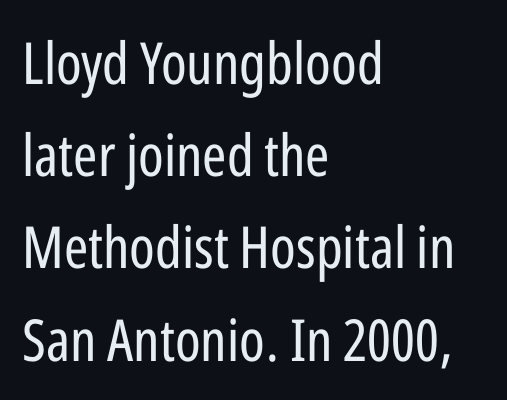
{"serif": "no", "italic": "no", "bold": "no", "weight": "regular", "width": "condensed", "stroke_contrast": "low", "x_height": "medium", "monospaced": "no", "underline": "no", "align": "left", "line_spacing": "normal", "line_spacing_ratio": 1.59, "letter_spacing": "normal", "letter_spacing_em": 0.0, "glyph_px": 58}
